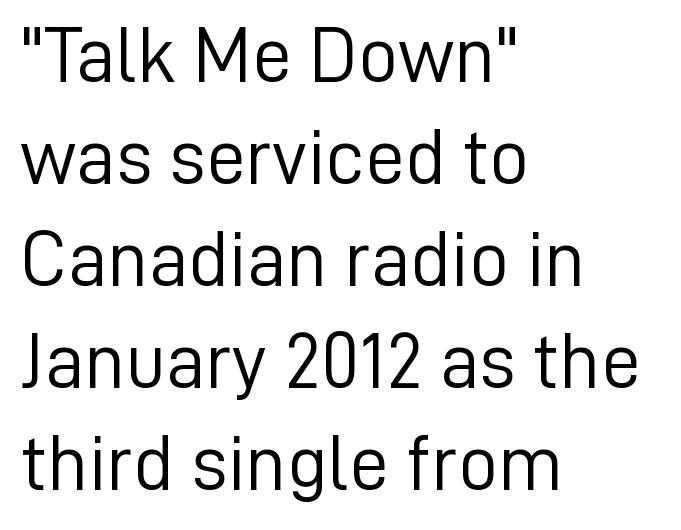
{"serif": "no", "italic": "no", "bold": "no", "weight": "light", "width": "normal", "stroke_contrast": "low", "x_height": "medium", "monospaced": "no", "underline": "no", "align": "left", "line_spacing": "normal", "line_spacing_ratio": 1.29, "letter_spacing": "normal", "letter_spacing_em": 0.0, "glyph_px": 79}
